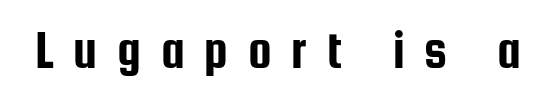
The image shows 53 px condensed sans-serif type, upright; set unusually wide letter spacing (+0.37 em), not underlined; low stroke contrast and a medium x-height.
